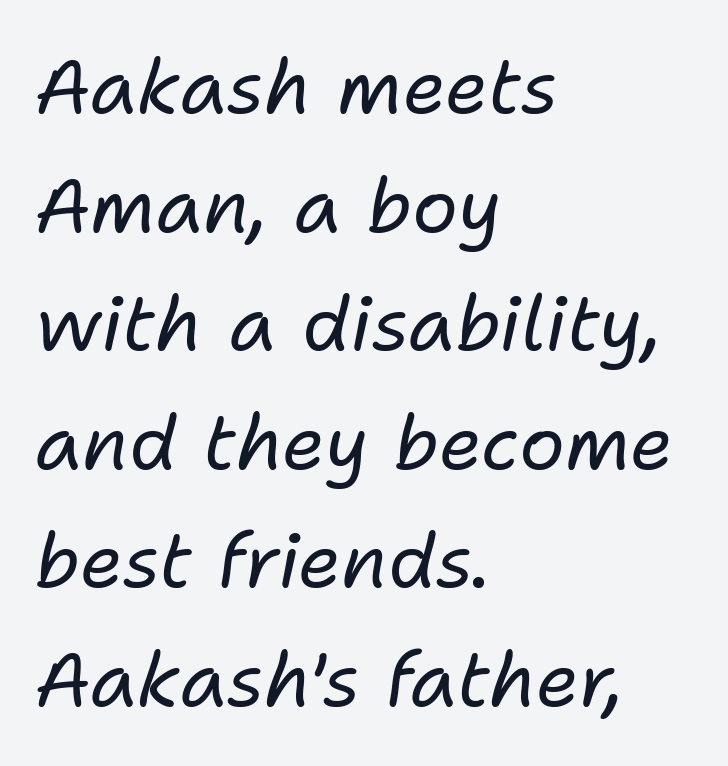
Q: Is the text bold? A: No.
Q: Is the text italic (slanted)? A: Yes, it leans right by about 11 degrees.
Q: Is the text underlined? A: No.
Q: How is the paragraph aligned? A: Left-aligned.
Q: Is the spacing between letters normal or unusually wide? A: Normal.
Q: Is the spacing between lines tight, normal or loose? A: Normal.
Q: Width (condensed, normal, or wide)? A: Normal.
Q: Stroke contrast? A: Low.
Q: x-height? A: Medium.
Q: Monospaced? A: No.
